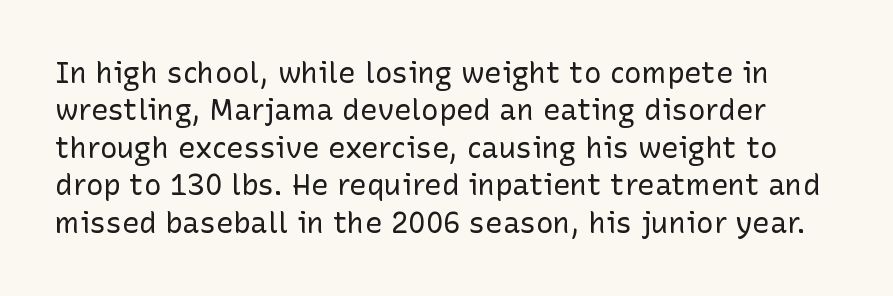
{"serif": "no", "italic": "no", "bold": "no", "weight": "regular", "width": "normal", "stroke_contrast": "low", "x_height": "medium", "monospaced": "no", "underline": "no", "line_spacing": "normal", "line_spacing_ratio": 1.29, "letter_spacing": "normal", "letter_spacing_em": 0.0, "glyph_px": 29}
